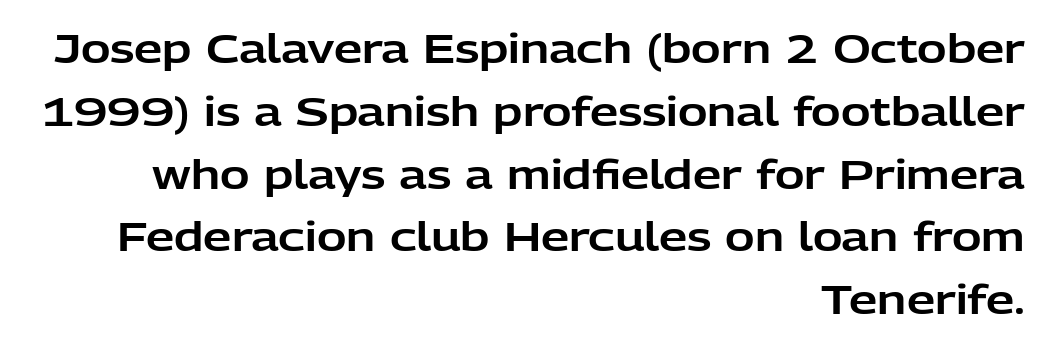
Q: Is the text italic (slanted)? A: No, it is upright.
Q: Is the typeface a serif or a sans-serif typeface? A: Sans-serif.
Q: Is the text underlined? A: No.
Q: How is the paragraph aligned? A: Right-aligned.
Q: Is the spacing between letters normal or unusually wide? A: Normal.
Q: Is the spacing between lines tight, normal or loose? A: Normal.
Q: Width (condensed, normal, or wide)? A: Normal.
Q: Stroke contrast? A: Low.
Q: x-height? A: Medium.
Q: Monospaced? A: No.
